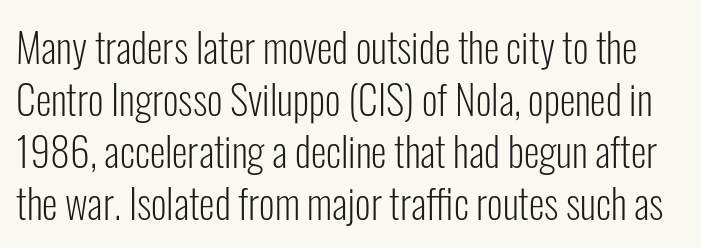
This rendering employs a face without finishing strokes, i.e., a sans-serif. Posture: upright roman. Quick note: interline space is typical. Unmarked baselines from the first word to the last.
